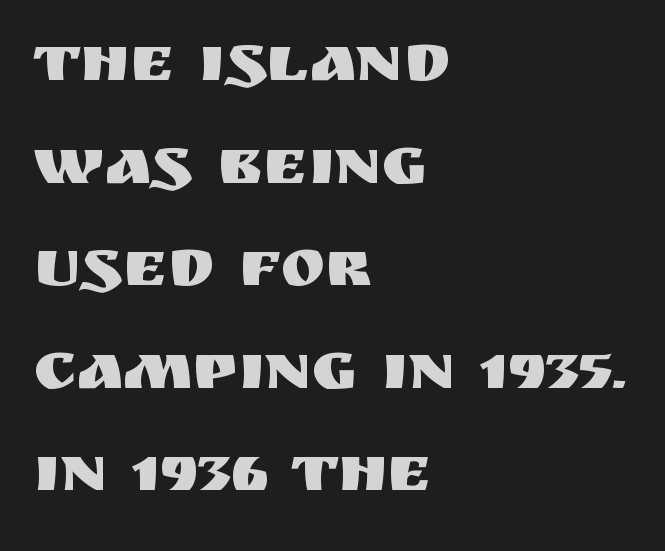
{"serif": "no", "italic": "no", "width": "normal", "stroke_contrast": "medium", "x_height": "large", "monospaced": "no", "underline": "no", "align": "left", "line_spacing": "normal", "line_spacing_ratio": 1.53, "letter_spacing": "normal", "letter_spacing_em": 0.0, "glyph_px": 67}
